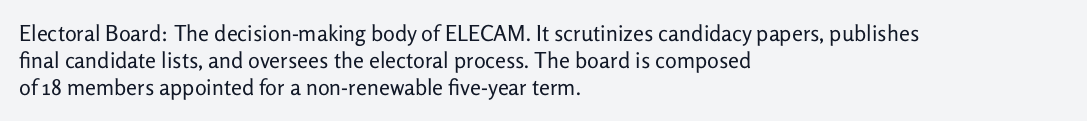
Beneath every word, the page is bare. The lettering holds an erect, upright posture throughout. Caption: face not bold, strokes unweighted. The gaps between neighbouring characters are ordinary and unremarkable.
